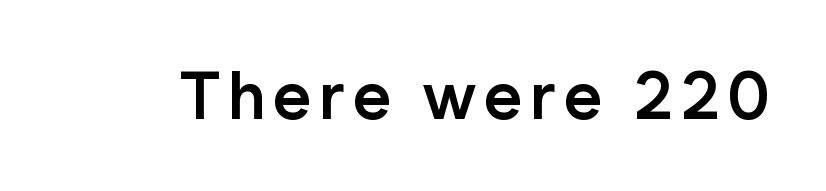
{"serif": "no", "italic": "no", "bold": "semi", "weight": "semibold", "width": "normal", "stroke_contrast": "low", "x_height": "medium", "monospaced": "no", "underline": "no", "glyph_px": 67}
